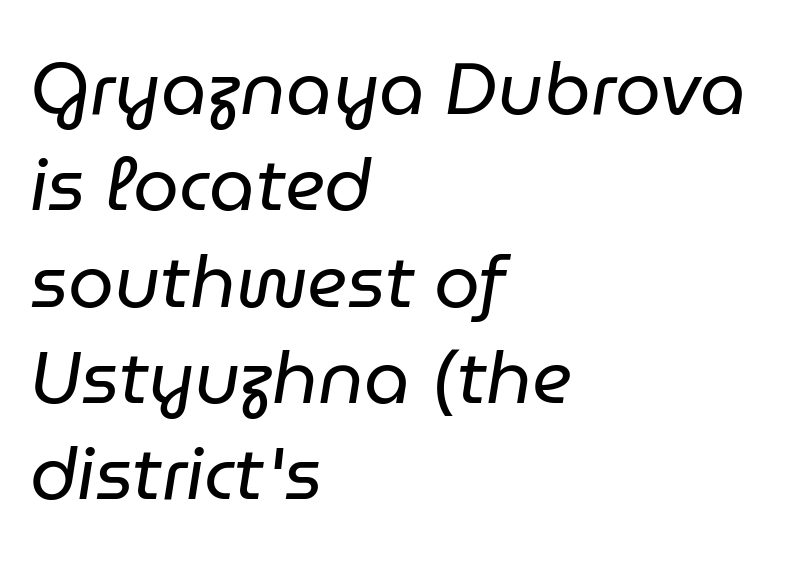
The image shows 73 px regular-weight type, italic (leaning right); set left-aligned, normal line spacing (1.32x), normal letter spacing, not underlined; low stroke contrast and a medium x-height.
